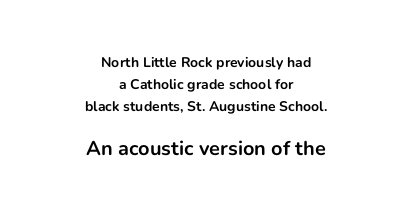
Q: Is the text bold? A: Yes.
Q: Is the text italic (slanted)? A: No, it is upright.
Q: Is the text underlined? A: No.
Q: How is the paragraph aligned? A: Centered.
Q: Is the spacing between letters normal or unusually wide? A: Normal.
Q: Is the spacing between lines tight, normal or loose? A: Normal.
Q: Which block of text is set in a larger size, the first (top) or the second (bottom)? A: The second (bottom) one.
